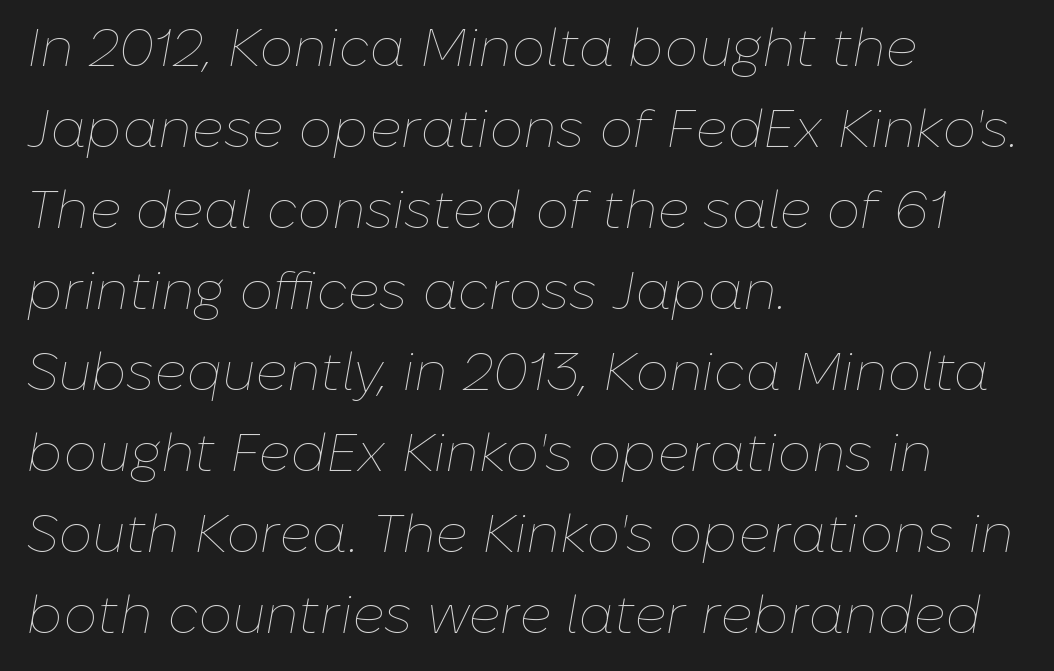
Baseline-to-baseline distance is the conventional proportion of letter height. Check under the words: just untouched page. The type is set solid horizontally, with unmodified tracking. This sample is left-justified, so line endings fall wherever the words run out. In terms of posture, this sample is oblique.
